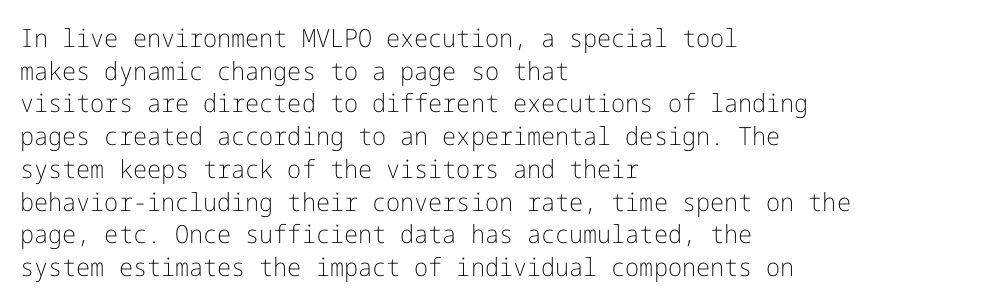
Q: Is the text bold? A: No.
Q: Is the text italic (slanted)? A: No, it is upright.
Q: Is the text underlined? A: No.
Q: How is the paragraph aligned? A: Left-aligned.
Q: Is the spacing between letters normal or unusually wide? A: Normal.
Q: Is the spacing between lines tight, normal or loose? A: Normal.
